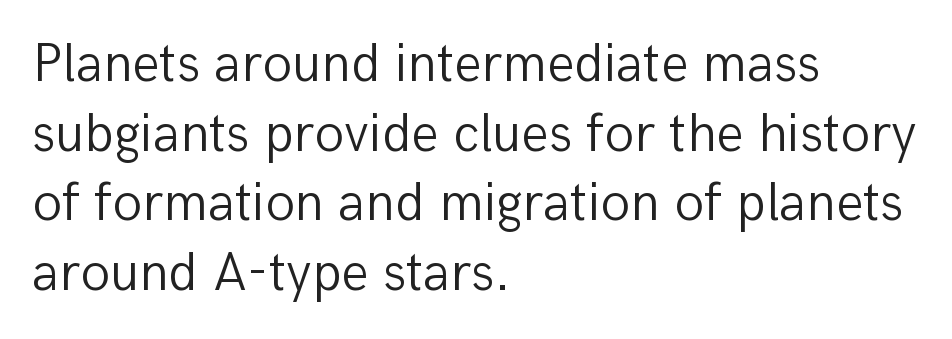
Each letter keeps its own natural width here, so spacing adapts to shape. No heavy texture on the line: the type isn't bold. The leading is moderate, giving the passage an even texture. A clean baseline with only descenders dipping below it. Type style note: lacks serifs.
